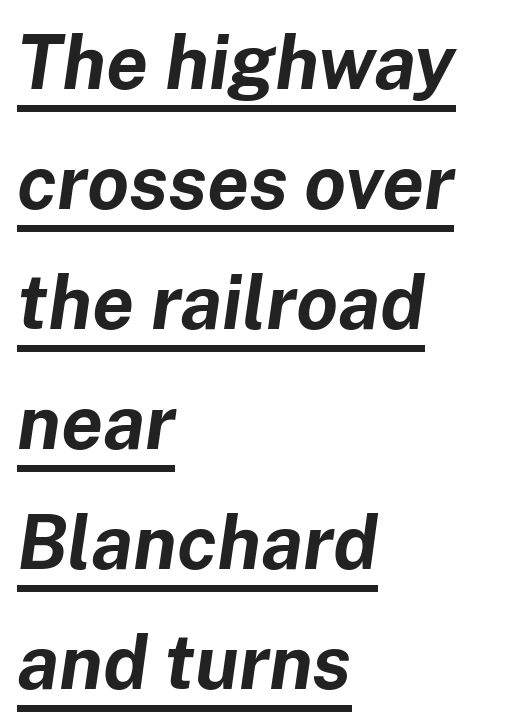
The image shows 75 px bold type, italic (leaning right); set left-aligned, normal line spacing (1.6x), normal letter spacing, underlined; low stroke contrast and a medium x-height.
